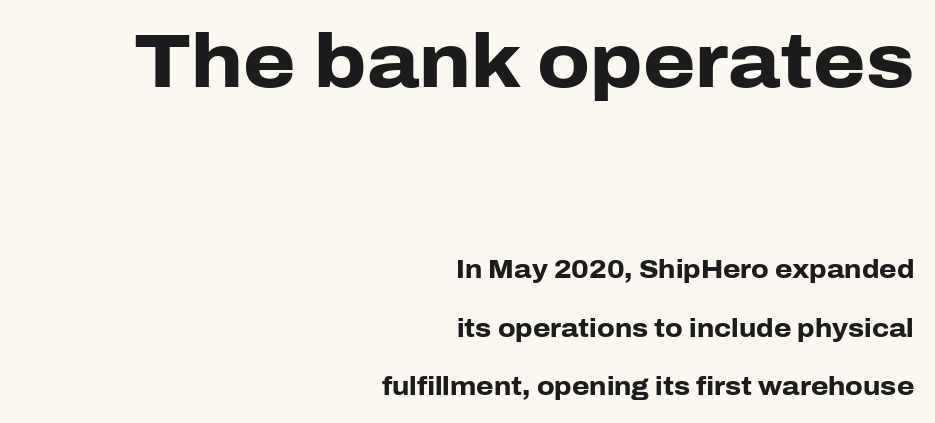
{"serif": "no", "italic": "no", "bold": "yes", "weight": "heavy", "width": "normal", "stroke_contrast": "low", "x_height": "medium", "monospaced": "no", "underline": "no", "align": "right", "line_spacing": "loose", "line_spacing_ratio": 2.34, "letter_spacing": "normal", "letter_spacing_em": 0.0, "larger_block": "first", "size_ratio": 3.0, "glyph_px": 75}
